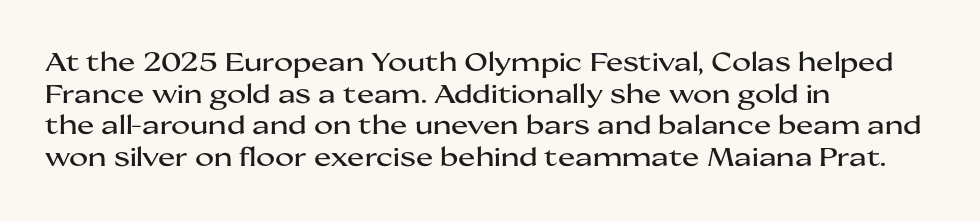
Q: Is the text italic (slanted)? A: No, it is upright.
Q: Is the text underlined? A: No.
Q: How is the paragraph aligned? A: Left-aligned.
Q: Is the spacing between letters normal or unusually wide? A: Normal.
